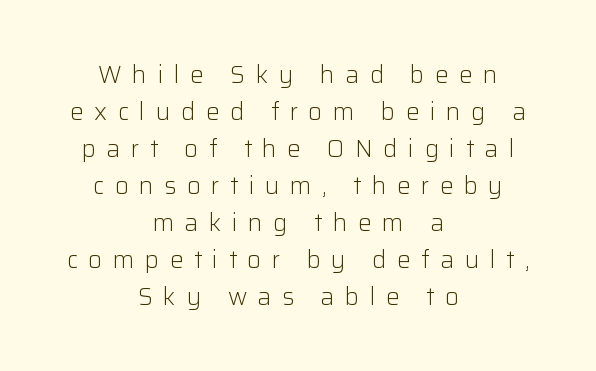
Inter-character spacing is expanded well beyond the font's built-in metrics. Stem width sits at or under what a default text font uses. A normal amount of white space separates one row of letters from the next. Every character sits straight up, as roman type does.
